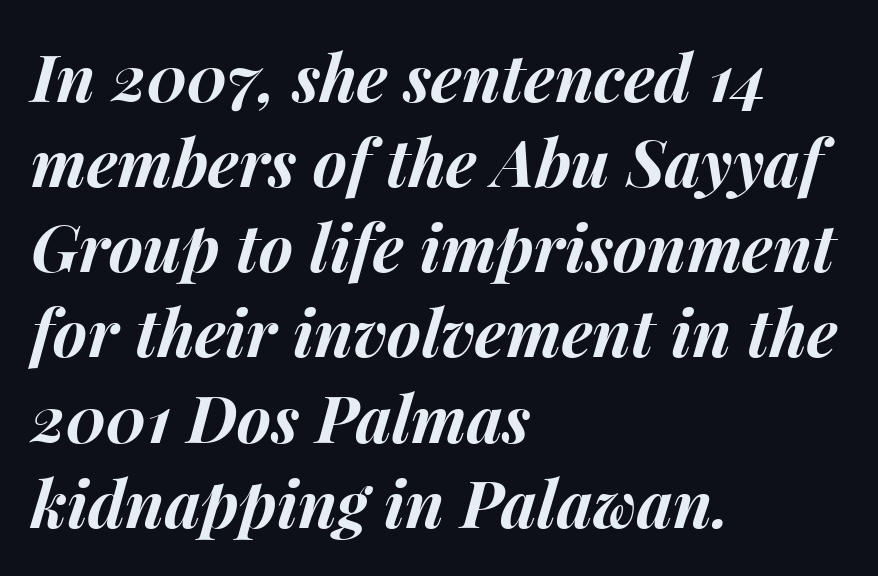
Q: Is the text bold? A: Yes.
Q: Is the text italic (slanted)? A: Yes, it leans right by about 15 degrees.
Q: Is the text underlined? A: No.
Q: How is the paragraph aligned? A: Left-aligned.
Q: Is the spacing between letters normal or unusually wide? A: Normal.
Q: Is the spacing between lines tight, normal or loose? A: Normal.
Q: Width (condensed, normal, or wide)? A: Normal.
Q: Stroke contrast? A: Medium.
Q: x-height? A: Medium.
Q: Monospaced? A: No.
